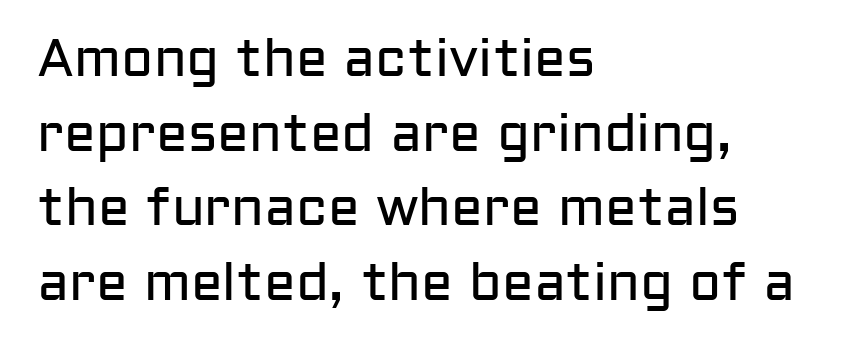
Q: Is the text bold? A: No.
Q: Is the text italic (slanted)? A: No, it is upright.
Q: Is the typeface a serif or a sans-serif typeface? A: Sans-serif.
Q: Is the text underlined? A: No.
Q: How is the paragraph aligned? A: Left-aligned.
Q: Is the spacing between letters normal or unusually wide? A: Normal.
Q: Is the spacing between lines tight, normal or loose? A: Normal.
Q: Width (condensed, normal, or wide)? A: Normal.
Q: Stroke contrast? A: Low.
Q: x-height? A: Medium.
Q: Monospaced? A: No.
